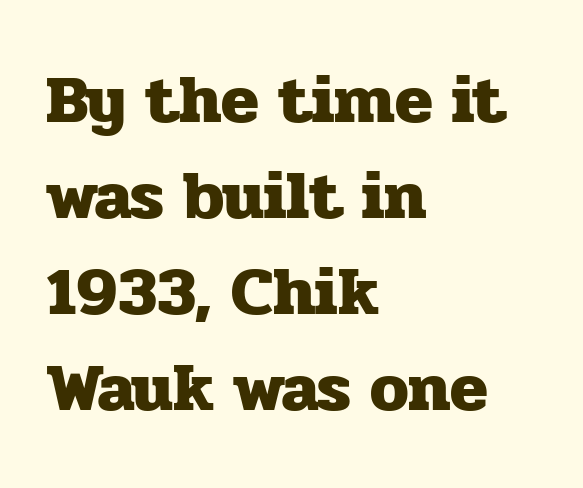
Q: Is the text bold? A: Yes.
Q: Is the text italic (slanted)? A: No, it is upright.
Q: Is the typeface a serif or a sans-serif typeface? A: Serif.
Q: Is the text underlined? A: No.
Q: How is the paragraph aligned? A: Left-aligned.
Q: Is the spacing between letters normal or unusually wide? A: Normal.
Q: Is the spacing between lines tight, normal or loose? A: Normal.
Q: Width (condensed, normal, or wide)? A: Normal.
Q: Stroke contrast? A: Low.
Q: x-height? A: Medium.
Q: Monospaced? A: No.
